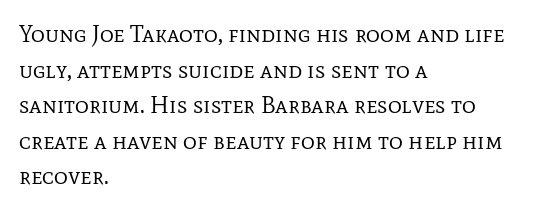
{"italic": "no", "bold": "no", "underline": "no", "align": "left", "line_spacing": "normal", "line_spacing_ratio": 1.48, "letter_spacing": "normal", "letter_spacing_em": 0.0, "glyph_px": 24}
